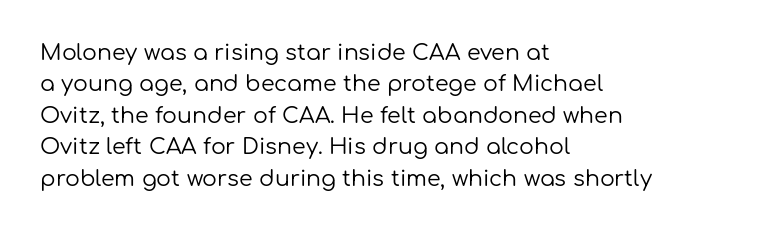
Q: Is the text bold? A: No.
Q: Is the text italic (slanted)? A: No, it is upright.
Q: Is the text underlined? A: No.
Q: How is the paragraph aligned? A: Left-aligned.
Q: Is the spacing between letters normal or unusually wide? A: Normal.
Q: Is the spacing between lines tight, normal or loose? A: Normal.
